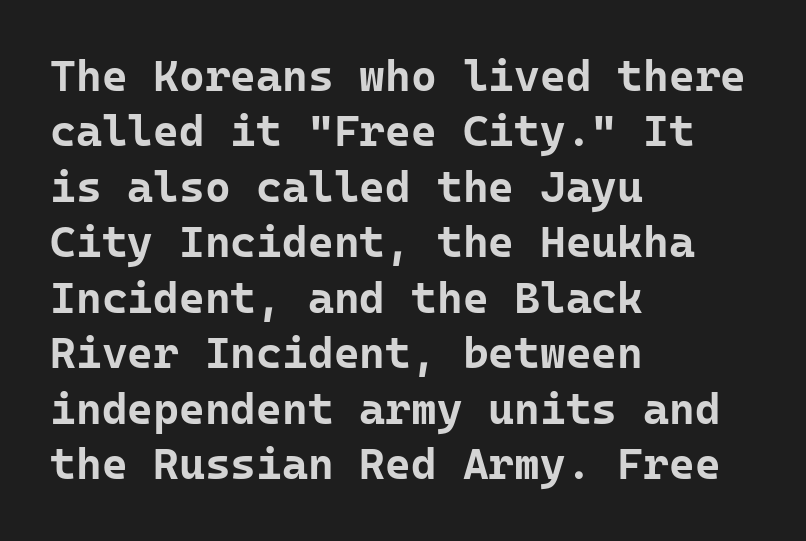
The image shows 44 px bold sans-serif type, upright, monospaced; set left-aligned, normal line spacing (1.26x), normal letter spacing, not underlined; low stroke contrast and a medium x-height.
